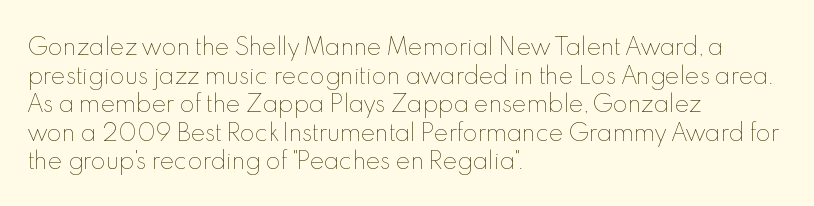
The image shows 22 px text type, upright; set left-aligned, normal line spacing (1.3x), normal letter spacing, not underlined.
